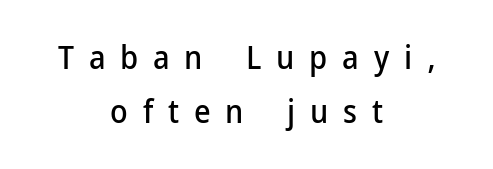
Does the lettering tilt? It doesn't — this is upright. Is this a fixed-width face? No — the glyphs have proportional, varying widths. How would I describe the line gaps? Plain and ordinary. The rendering inserts visible extra space after every character. Underline: absent. A student would call this center alignment; a typographer would say set centered.
